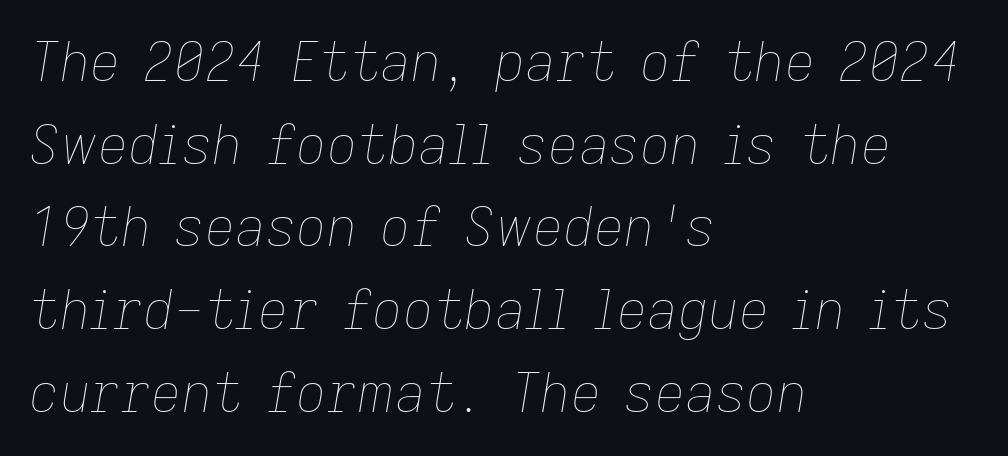
The image shows 53 px thin type, italic (leaning right); set left-aligned, normal line spacing (1.56x), normal letter spacing, not underlined; low stroke contrast and a medium x-height.
